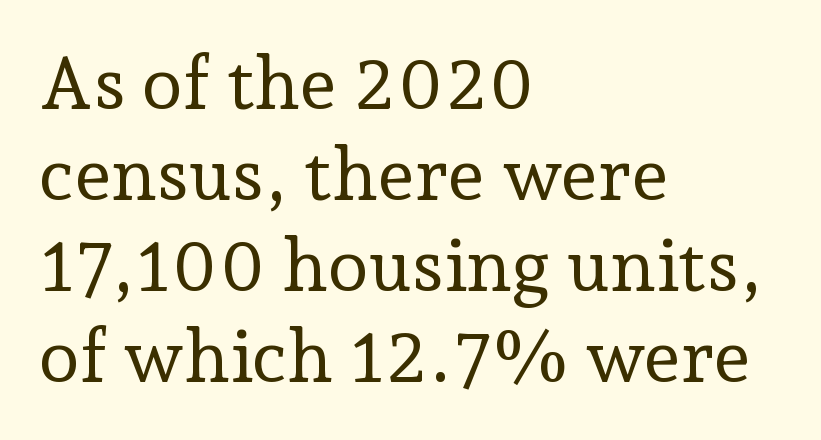
{"serif": "yes", "italic": "no", "bold": "no", "weight": "regular", "width": "normal", "stroke_contrast": "low", "x_height": "medium", "monospaced": "no", "underline": "no", "align": "left", "line_spacing_ratio": 1.23, "letter_spacing": "normal", "letter_spacing_em": 0.0, "glyph_px": 74}
